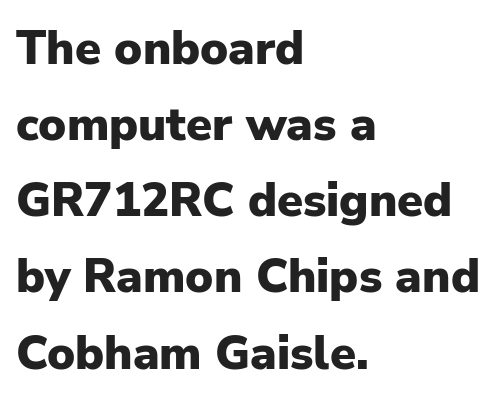
Q: Is the text bold? A: Yes.
Q: Is the text italic (slanted)? A: No, it is upright.
Q: Is the typeface a serif or a sans-serif typeface? A: Sans-serif.
Q: Is the text underlined? A: No.
Q: How is the paragraph aligned? A: Left-aligned.
Q: Is the spacing between letters normal or unusually wide? A: Normal.
Q: Is the spacing between lines tight, normal or loose? A: Normal.
Q: Width (condensed, normal, or wide)? A: Normal.
Q: Stroke contrast? A: Low.
Q: x-height? A: Medium.
Q: Monospaced? A: No.
